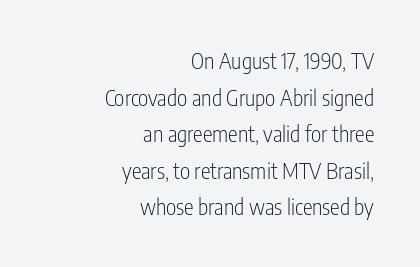
{"italic": "no", "bold": "no", "underline": "no", "align": "right", "line_spacing": "normal", "line_spacing_ratio": 1.66, "letter_spacing": "normal", "letter_spacing_em": 0.0, "glyph_px": 22}
